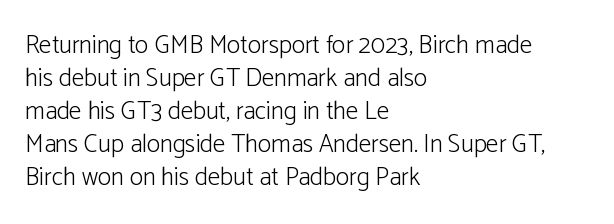
The setting favours the left margin, as ordinary paragraphs usually do. The letters stand upright; this is a roman face. Does the leading feel generous? No, just average. The passage shown has conventional tracking throughout. Each stroke keeps to a modest, everyday thickness or less.
